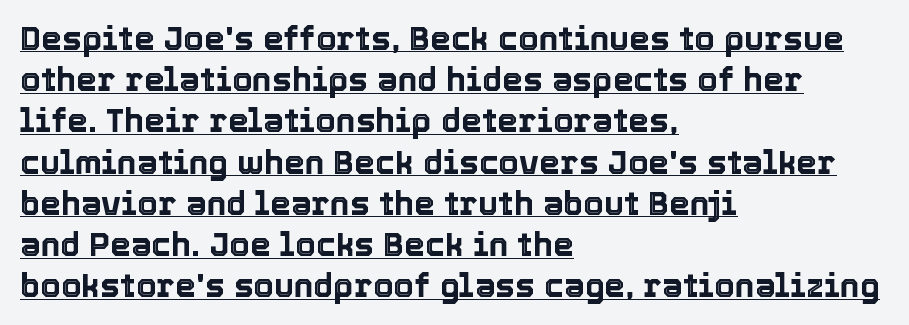
Q: Is the text italic (slanted)? A: No, it is upright.
Q: Is the text underlined? A: Yes.
Q: How is the paragraph aligned? A: Left-aligned.
Q: Is the spacing between letters normal or unusually wide? A: Normal.
Q: Is the spacing between lines tight, normal or loose? A: Normal.
Q: Width (condensed, normal, or wide)? A: Normal.
Q: x-height? A: Medium.
Q: Monospaced? A: No.
